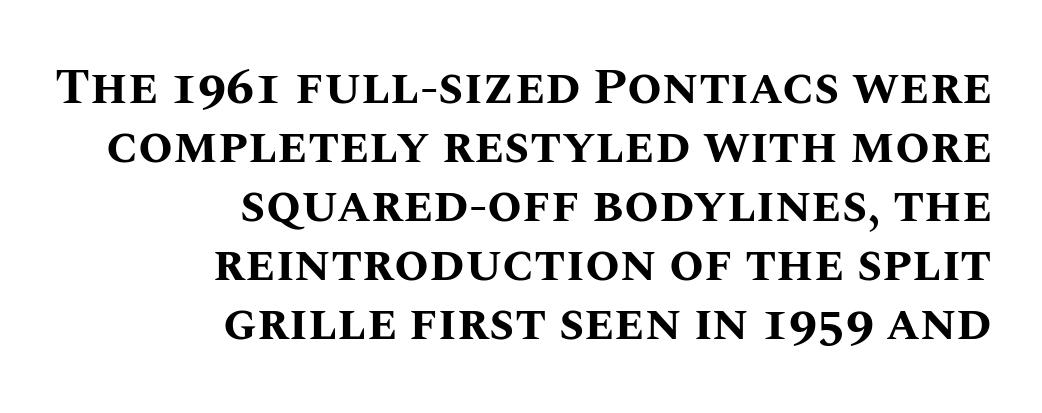
These lines are rendered in a variable-pitch font. A typesetter would mark this as roman, not italic. Is the type bold? Yes — the strokes are clearly thick and heavy. All the whitespace from short lines collects on the left. No word sits above an underline.
